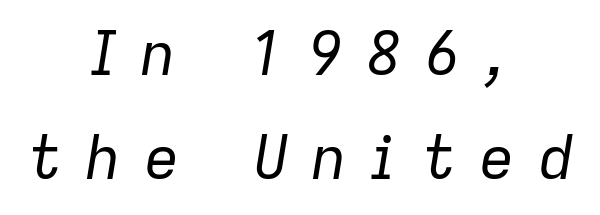
{"italic": "yes", "lean": "right", "slant_degrees": 9, "bold": "no", "weight": "regular", "width": "normal", "stroke_contrast": "low", "x_height": "medium", "monospaced": "no", "underline": "no", "align": "center", "line_spacing_ratio": 1.74, "letter_spacing": "wide", "letter_spacing_em": 0.38, "glyph_px": 60}
